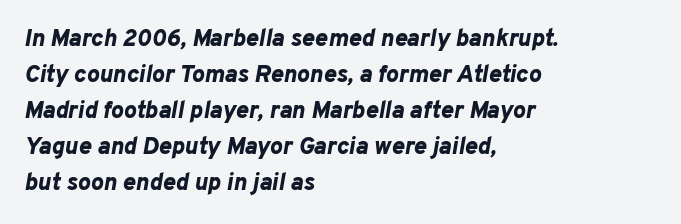
{"italic": "yes", "lean": "right", "slant_degrees": 10, "bold": "yes", "underline": "no", "align": "left", "line_spacing": "normal", "line_spacing_ratio": 1.5, "letter_spacing": "normal", "letter_spacing_em": 0.0, "glyph_px": 24}
